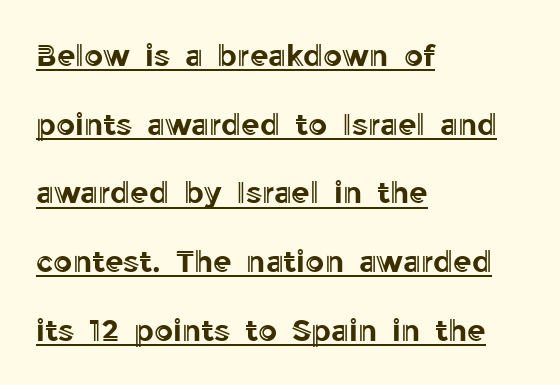
Q: Is the text italic (slanted)? A: No, it is upright.
Q: Is the text underlined? A: Yes.
Q: How is the paragraph aligned? A: Left-aligned.
Q: Is the spacing between letters normal or unusually wide? A: Normal.
Q: Is the spacing between lines tight, normal or loose? A: Loose.
Q: Width (condensed, normal, or wide)? A: Normal.
Q: x-height? A: Medium.
Q: Monospaced? A: No.
